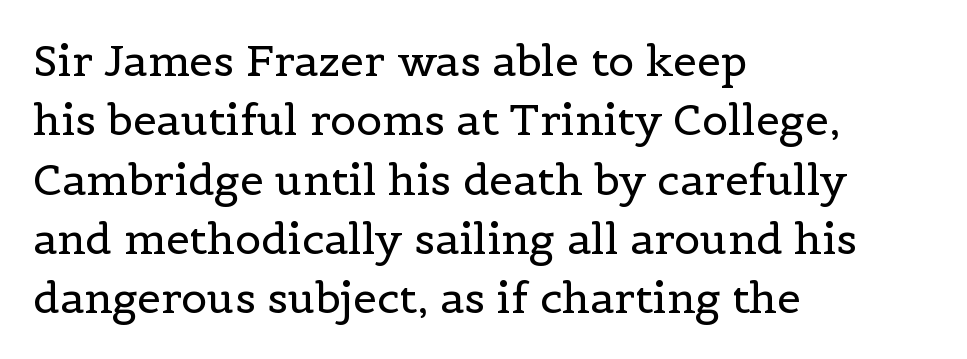
The image shows 43 px regular-weight serif type, upright; set left-aligned, normal line spacing (1.38x), normal letter spacing, not underlined; a medium x-height.
